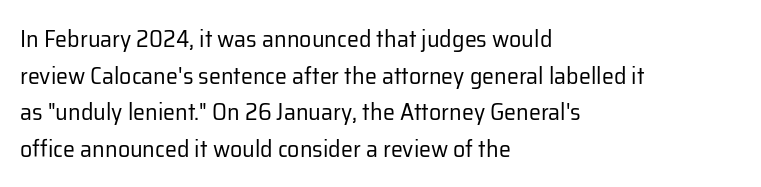
The image shows 24 px text type, upright; set left-aligned, normal line spacing (1.53x), normal letter spacing, not underlined.
